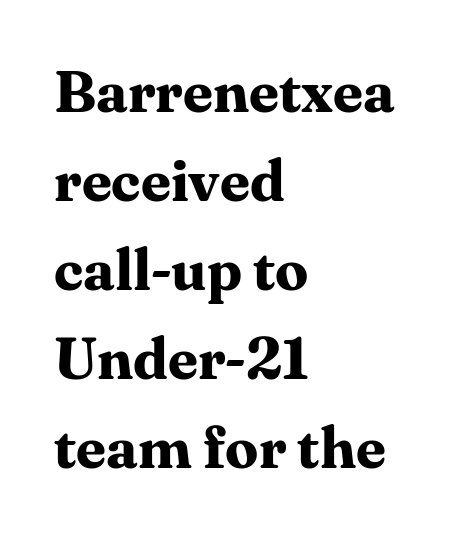
Left-aligned paragraph, ragged on the right. The tracking reads as untouched default to a designer's eye. The strokes are fattened all the way to bold. Any mark beneath the type? The region is blank.
